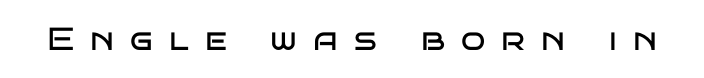
A bare baseline throughout the passage. Is there any slant? The stems are plumb. Serif or sans? Sans — the stroke terminals are bare. On a weight scale, this lands at 450 or below. Think of a printed novel: that variable character pitch is what you see here. Between one letter and the next there's a generous, obvious gap.
